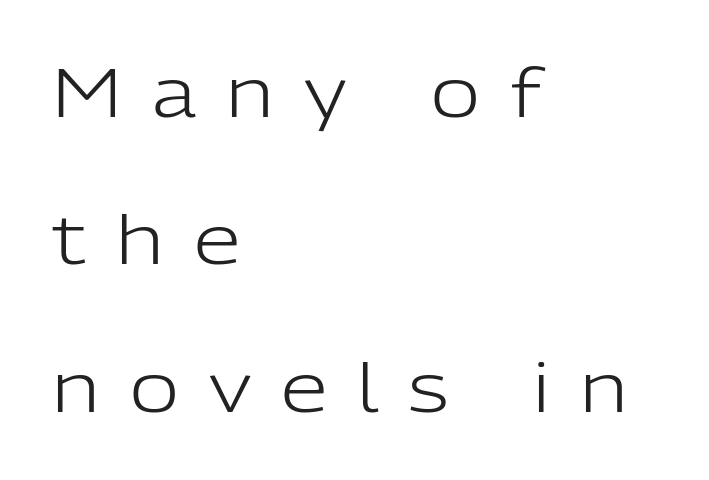
Any mark beneath the type? The region is blank. Tracking value appears strongly positive — letters spread wide. The rendering anchors every line to the left-hand side. A sans-serif font was chosen for this passage. The lines are spread far apart with generous leading. The typography opts for an upright posture over an oblique one.
